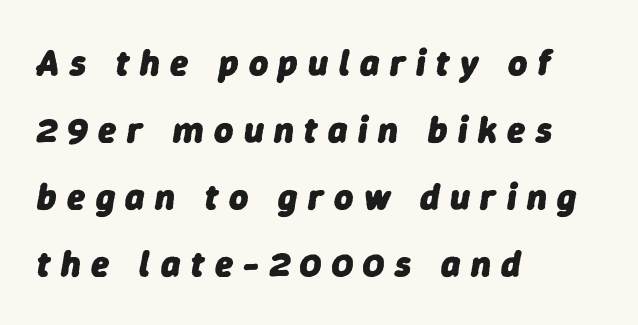
The image shows 37 px heavy type, italic (leaning right); set left-aligned, line spacing 1.81x, unusually wide letter spacing (+0.28 em), not underlined; low stroke contrast and a medium x-height.
